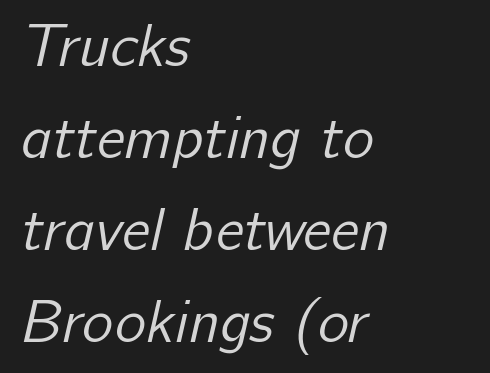
The image shows 59 px regular-weight sans-serif type; set left-aligned, normal line spacing (1.56x), normal letter spacing, not underlined; low stroke contrast and a medium x-height.
